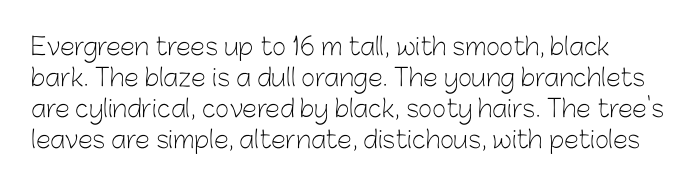
{"italic": "no", "bold": "no", "underline": "no", "line_spacing": "normal", "line_spacing_ratio": 1.29, "letter_spacing": "normal", "letter_spacing_em": 0.0, "glyph_px": 24}
